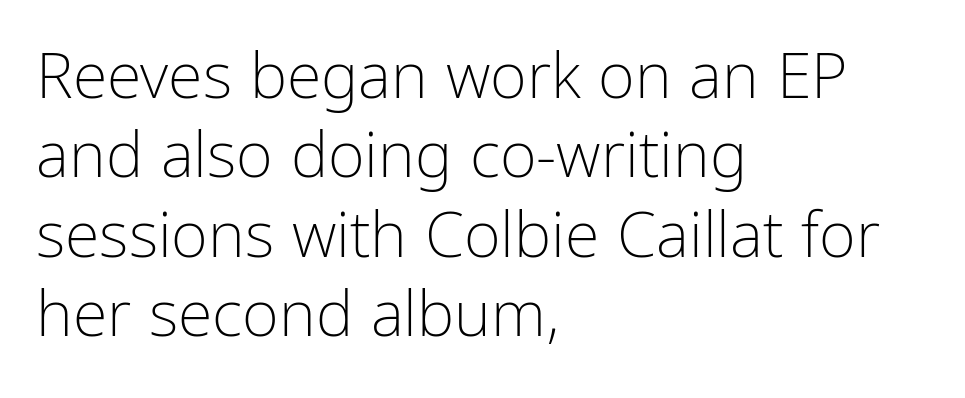
The image shows 63 px light, condensed sans-serif type, upright; set left-aligned, normal line spacing (1.26x), normal letter spacing, not underlined; low stroke contrast and a medium x-height.
